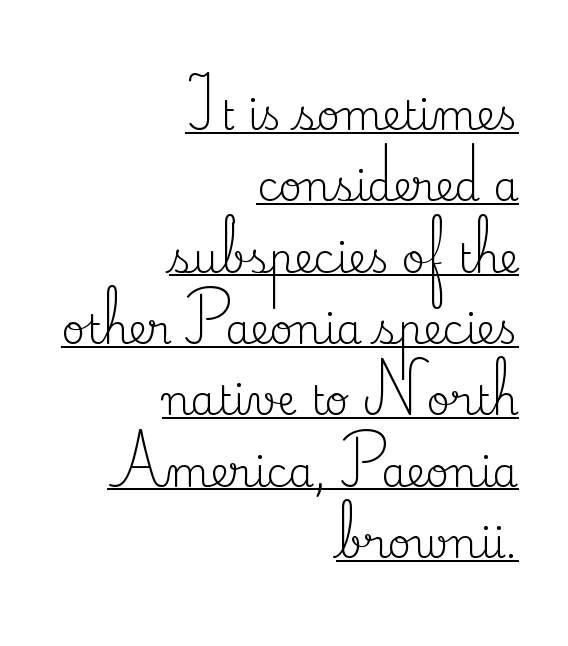
{"serif": "yes", "italic": "no", "bold": "no", "weight": "regular", "width": "normal", "stroke_contrast": "medium", "x_height": "small", "monospaced": "no", "underline": "yes", "align": "right", "line_spacing_ratio": 1.74, "letter_spacing": "normal", "letter_spacing_em": 0.0, "glyph_px": 41}
